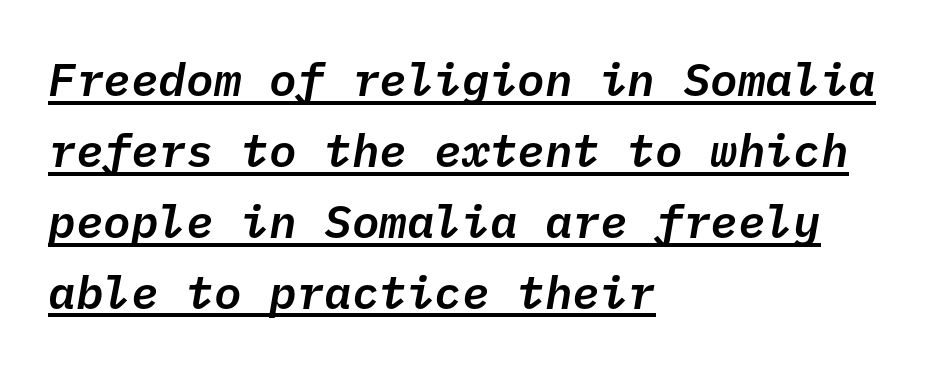
{"italic": "yes", "lean": "right", "slant_degrees": 10, "width": "normal", "stroke_contrast": "low", "x_height": "medium", "monospaced": "yes", "underline": "yes", "align": "left", "line_spacing": "normal", "line_spacing_ratio": 1.54, "letter_spacing": "normal", "letter_spacing_em": 0.0, "glyph_px": 46}
